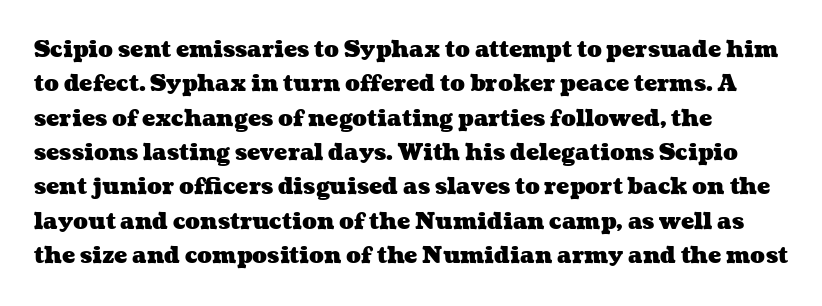
{"bold": "yes", "underline": "no", "align": "left", "line_spacing": "normal", "line_spacing_ratio": 1.56, "letter_spacing": "normal", "letter_spacing_em": 0.0, "glyph_px": 22}
